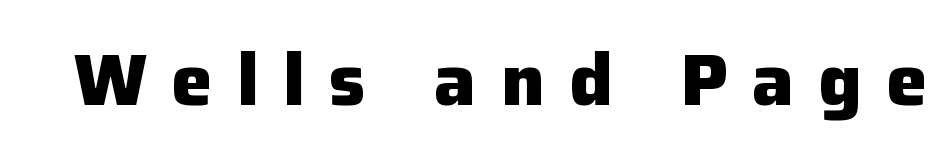
The image shows 74 px heavy sans-serif type, upright; set unusually wide letter spacing (+0.33 em), not underlined; low stroke contrast and a medium x-height.
